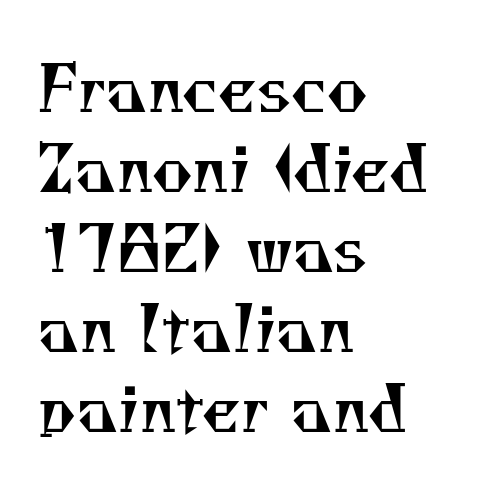
The image shows 63 px regular-weight serif type; set left-aligned, normal line spacing (1.27x), normal letter spacing, not underlined; medium stroke contrast and a small x-height.
